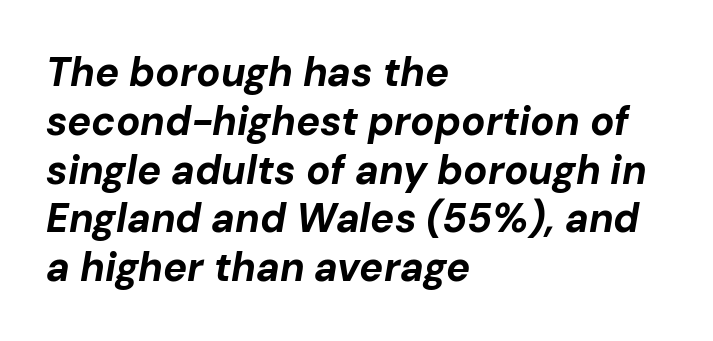
The image shows 40 px bold type, italic (leaning right); set left-aligned, line spacing 1.22x, normal letter spacing, not underlined; low stroke contrast and a medium x-height.
